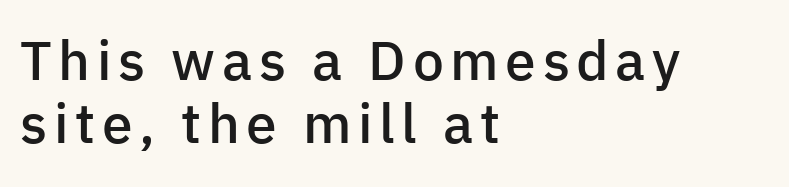
{"serif": "no", "italic": "no", "bold": "semi", "weight": "semibold", "width": "normal", "stroke_contrast": "low", "x_height": "medium", "monospaced": "no", "underline": "no", "align": "left", "line_spacing": "tight", "line_spacing_ratio": 1.15, "glyph_px": 55}
